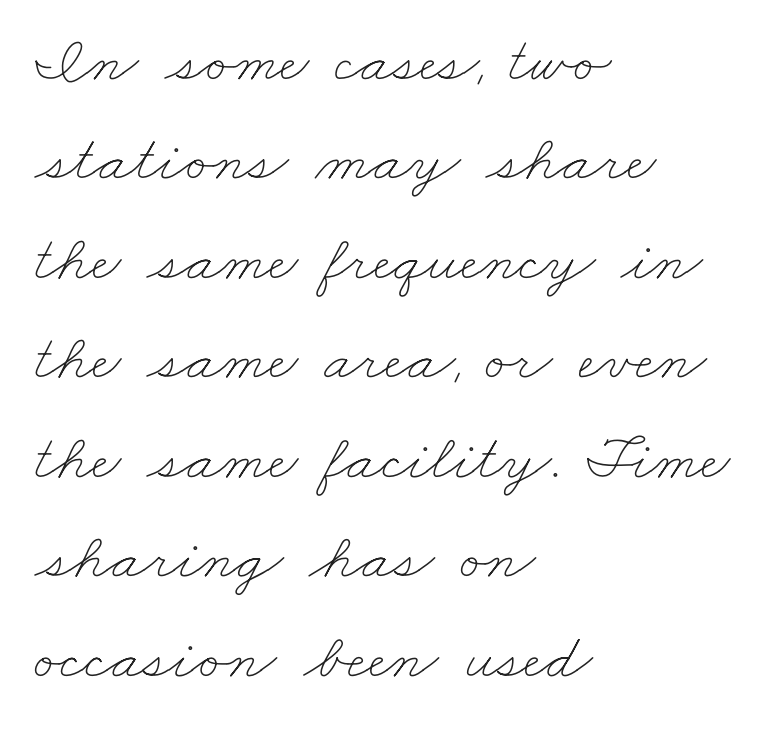
Q: Is the text bold? A: No.
Q: Is the text underlined? A: No.
Q: How is the paragraph aligned? A: Left-aligned.
Q: Is the spacing between letters normal or unusually wide? A: Normal.
Q: Is the spacing between lines tight, normal or loose? A: Normal.
Q: Width (condensed, normal, or wide)? A: Wide.
Q: Stroke contrast? A: Low.
Q: x-height? A: Small.
Q: Monospaced? A: No.
